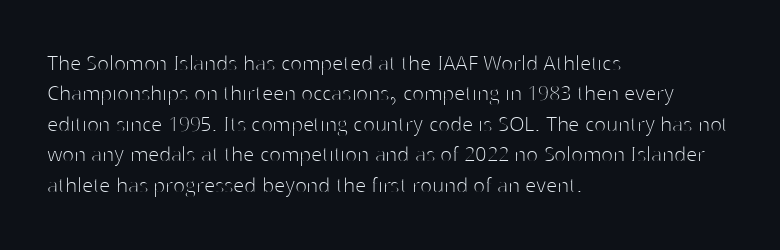
The image shows 25 px text type, upright; set left-aligned, line spacing 1.22x, normal letter spacing, not underlined.
